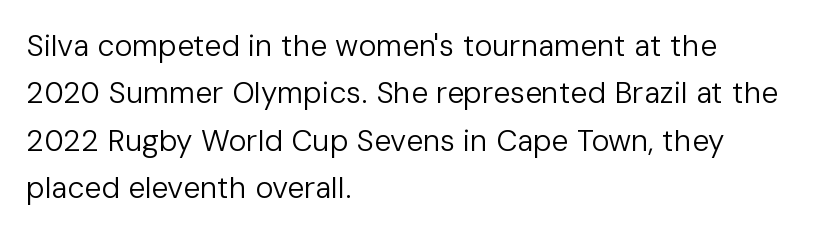
Q: Is the text bold? A: No.
Q: Is the text italic (slanted)? A: No, it is upright.
Q: Is the typeface a serif or a sans-serif typeface? A: Sans-serif.
Q: Is the text underlined? A: No.
Q: How is the paragraph aligned? A: Left-aligned.
Q: Is the spacing between letters normal or unusually wide? A: Normal.
Q: Is the spacing between lines tight, normal or loose? A: Normal.
Q: Width (condensed, normal, or wide)? A: Normal.
Q: Stroke contrast? A: Low.
Q: x-height? A: Medium.
Q: Monospaced? A: No.
